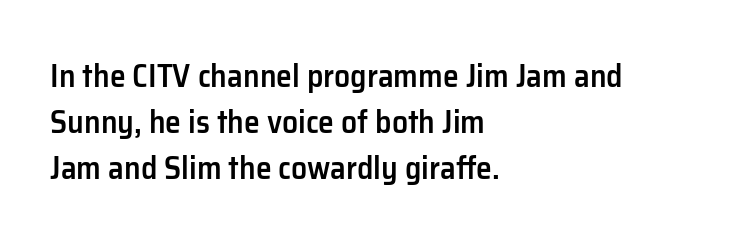
{"serif": "no", "italic": "no", "bold": "semi", "weight": "semibold", "width": "normal", "stroke_contrast": "low", "x_height": "medium", "monospaced": "no", "underline": "no", "align": "left", "line_spacing": "normal", "line_spacing_ratio": 1.43, "letter_spacing": "normal", "letter_spacing_em": 0.0, "glyph_px": 32}
